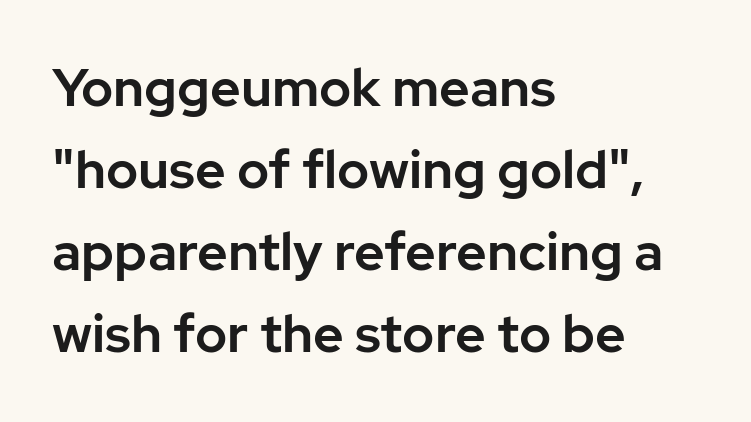
Q: Is the text italic (slanted)? A: No, it is upright.
Q: Is the typeface a serif or a sans-serif typeface? A: Sans-serif.
Q: Is the text underlined? A: No.
Q: How is the paragraph aligned? A: Left-aligned.
Q: Is the spacing between letters normal or unusually wide? A: Normal.
Q: Is the spacing between lines tight, normal or loose? A: Normal.
Q: Width (condensed, normal, or wide)? A: Normal.
Q: Stroke contrast? A: Low.
Q: x-height? A: Medium.
Q: Monospaced? A: No.
